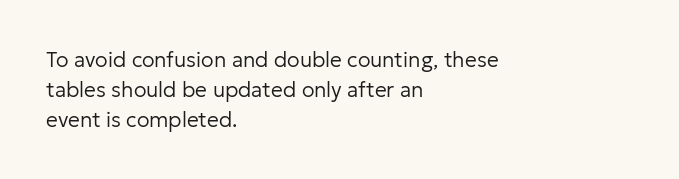
The image shows 21 px text type, upright; set left-aligned, normal line spacing (1.42x), normal letter spacing, not underlined.
